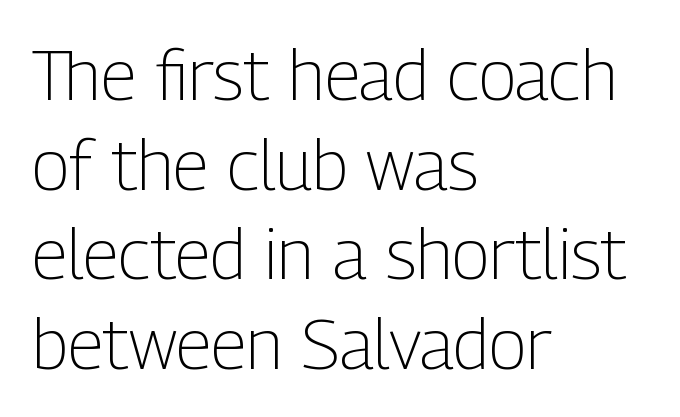
{"serif": "no", "italic": "no", "bold": "no", "weight": "light", "width": "condensed", "stroke_contrast": "low", "x_height": "medium", "monospaced": "no", "underline": "no", "align": "left", "line_spacing": "normal", "line_spacing_ratio": 1.28, "letter_spacing": "normal", "letter_spacing_em": 0.0, "glyph_px": 70}
